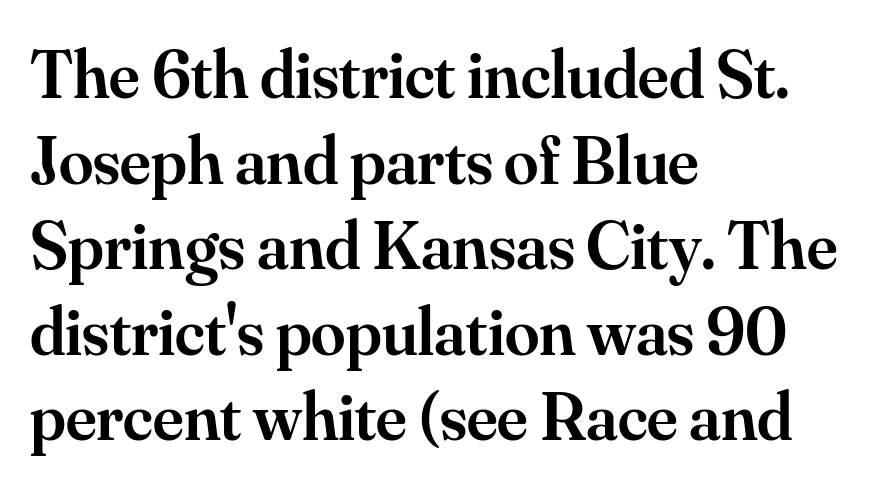
Q: Is the text bold? A: Semi-bold.
Q: Is the text italic (slanted)? A: No, it is upright.
Q: Is the typeface a serif or a sans-serif typeface? A: Serif.
Q: Is the text underlined? A: No.
Q: How is the paragraph aligned? A: Left-aligned.
Q: Is the spacing between letters normal or unusually wide? A: Normal.
Q: Width (condensed, normal, or wide)? A: Normal.
Q: Stroke contrast? A: Medium.
Q: x-height? A: Small.
Q: Monospaced? A: No.
